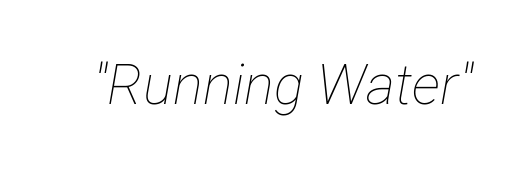
Q: Is the text bold? A: No.
Q: Is the text italic (slanted)? A: Yes, it leans right by about 12 degrees.
Q: Is the text underlined? A: No.
Q: Is the spacing between letters normal or unusually wide? A: Normal.
Q: Width (condensed, normal, or wide)? A: Condensed.
Q: Stroke contrast? A: Low.
Q: x-height? A: Medium.
Q: Monospaced? A: No.
